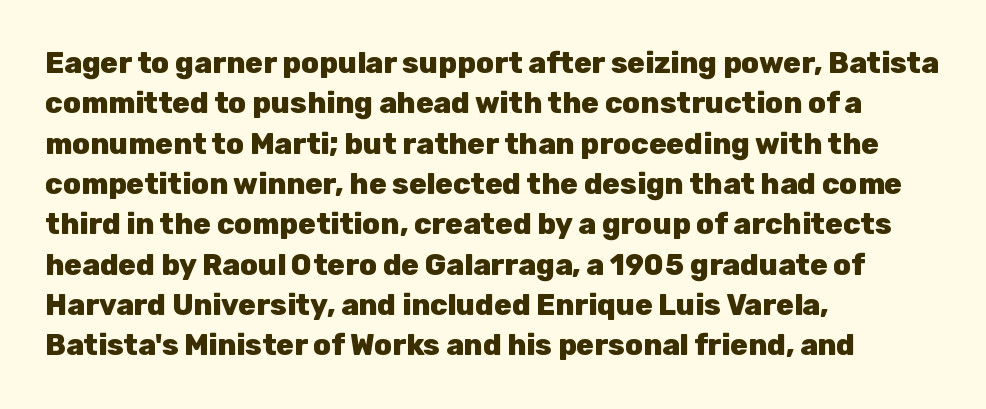
Q: Is the text bold? A: Yes.
Q: Is the text italic (slanted)? A: No, it is upright.
Q: Is the typeface a serif or a sans-serif typeface? A: Sans-serif.
Q: Is the text underlined? A: No.
Q: How is the paragraph aligned? A: Left-aligned.
Q: Is the spacing between letters normal or unusually wide? A: Normal.
Q: Is the spacing between lines tight, normal or loose? A: Normal.
Q: Width (condensed, normal, or wide)? A: Normal.
Q: Stroke contrast? A: Low.
Q: x-height? A: Medium.
Q: Monospaced? A: No.
